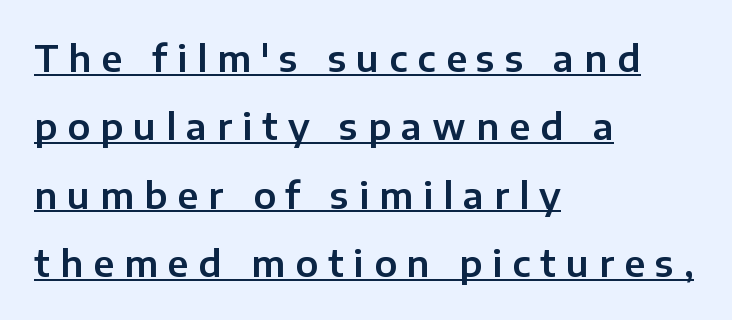
Q: Is the text italic (slanted)? A: No, it is upright.
Q: Is the typeface a serif or a sans-serif typeface? A: Sans-serif.
Q: Is the text underlined? A: Yes.
Q: How is the paragraph aligned? A: Left-aligned.
Q: Is the spacing between letters normal or unusually wide? A: Unusually wide.
Q: Is the spacing between lines tight, normal or loose? A: Loose.
Q: Width (condensed, normal, or wide)? A: Normal.
Q: Stroke contrast? A: Low.
Q: x-height? A: Medium.
Q: Monospaced? A: No.
